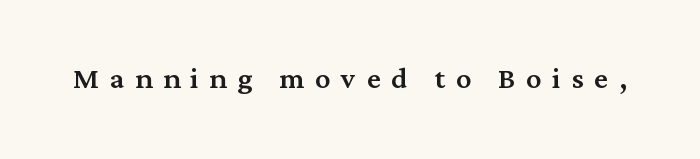
Q: Is the text italic (slanted)? A: No, it is upright.
Q: Is the typeface a serif or a sans-serif typeface? A: Serif.
Q: Is the text underlined? A: No.
Q: Is the spacing between letters normal or unusually wide? A: Unusually wide.
Q: Width (condensed, normal, or wide)? A: Normal.
Q: Stroke contrast? A: Medium.
Q: x-height? A: Medium.
Q: Monospaced? A: No.
